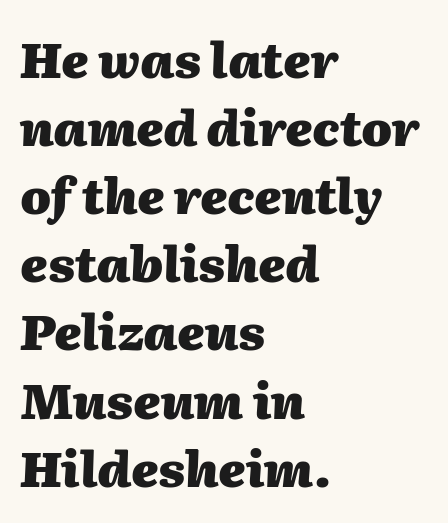
Quick note: underline off. Strong, thick strokes mark this as bold type. Is this a fixed-width face? No — the glyphs have proportional, varying widths. Does the leading feel generous? No, just average.
